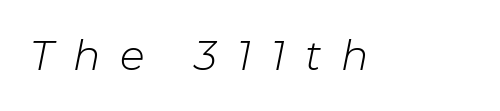
Q: Is the text bold? A: No.
Q: Is the text italic (slanted)? A: Yes, it leans right by about 11 degrees.
Q: Is the text underlined? A: No.
Q: Is the spacing between letters normal or unusually wide? A: Unusually wide.
Q: Width (condensed, normal, or wide)? A: Normal.
Q: Stroke contrast? A: Low.
Q: x-height? A: Medium.
Q: Monospaced? A: No.
